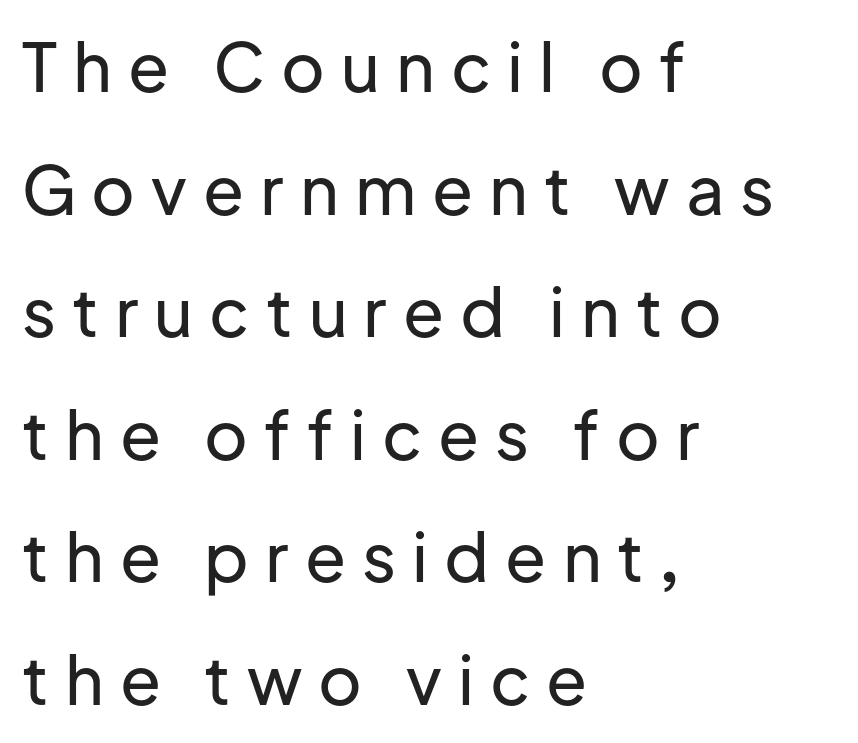
Letterform terminals end flat and unadorned throughout the passage. This is the regular roman posture of the typeface. Beneath every word, the page is bare. The ragged edge is on the right, which tells us the setting is flush left.
